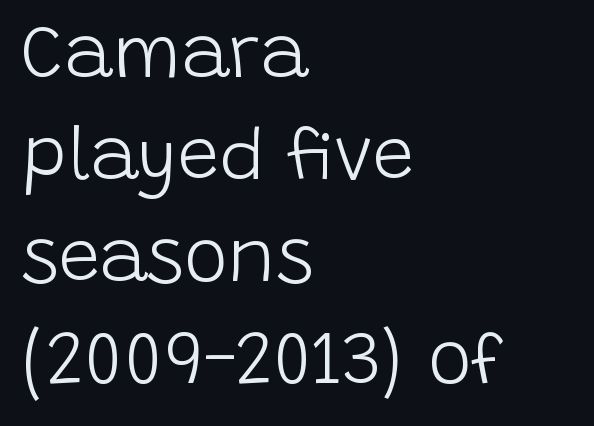
{"serif": "no", "italic": "no", "bold": "no", "weight": "light", "width": "normal", "stroke_contrast": "low", "x_height": "large", "monospaced": "no", "underline": "no", "align": "left", "line_spacing": "normal", "line_spacing_ratio": 1.38, "letter_spacing": "normal", "letter_spacing_em": 0.0, "glyph_px": 74}
